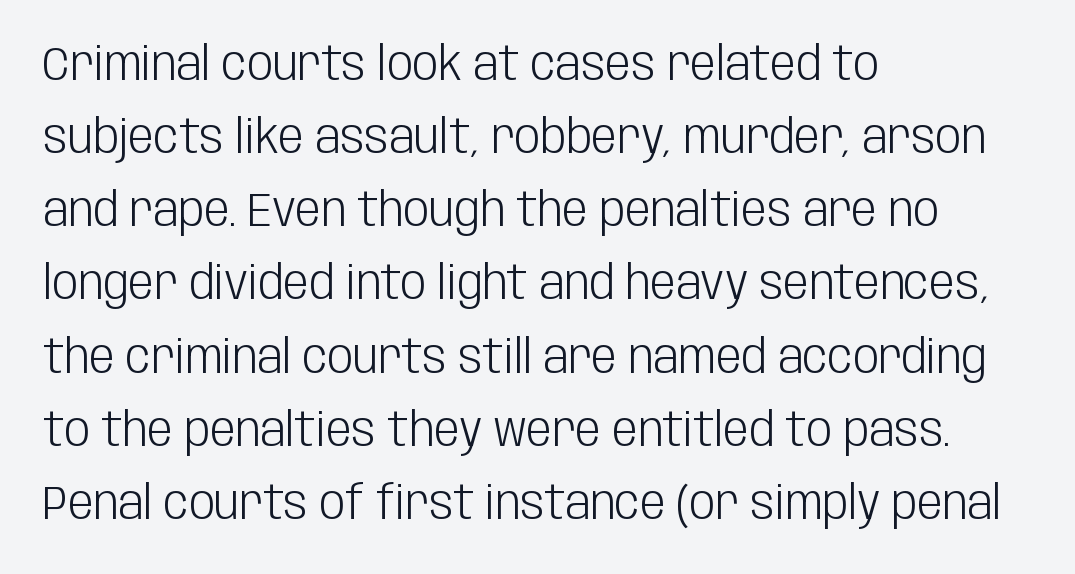
{"serif": "no", "italic": "no", "bold": "no", "weight": "light", "width": "condensed", "stroke_contrast": "low", "x_height": "large", "monospaced": "no", "underline": "no", "align": "left", "line_spacing": "normal", "line_spacing_ratio": 1.59, "letter_spacing": "normal", "letter_spacing_em": 0.0, "glyph_px": 46}
